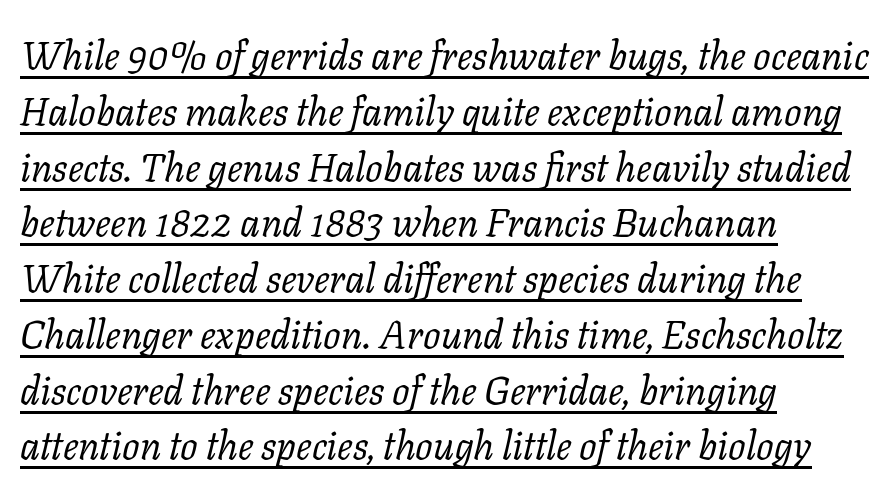
A typesetter would call this zero additional tracking. To sum up the face: it has serifs. Does the leading feel generous? No, just average. Reading down the block, your eye returns to a fixed left position each line.
